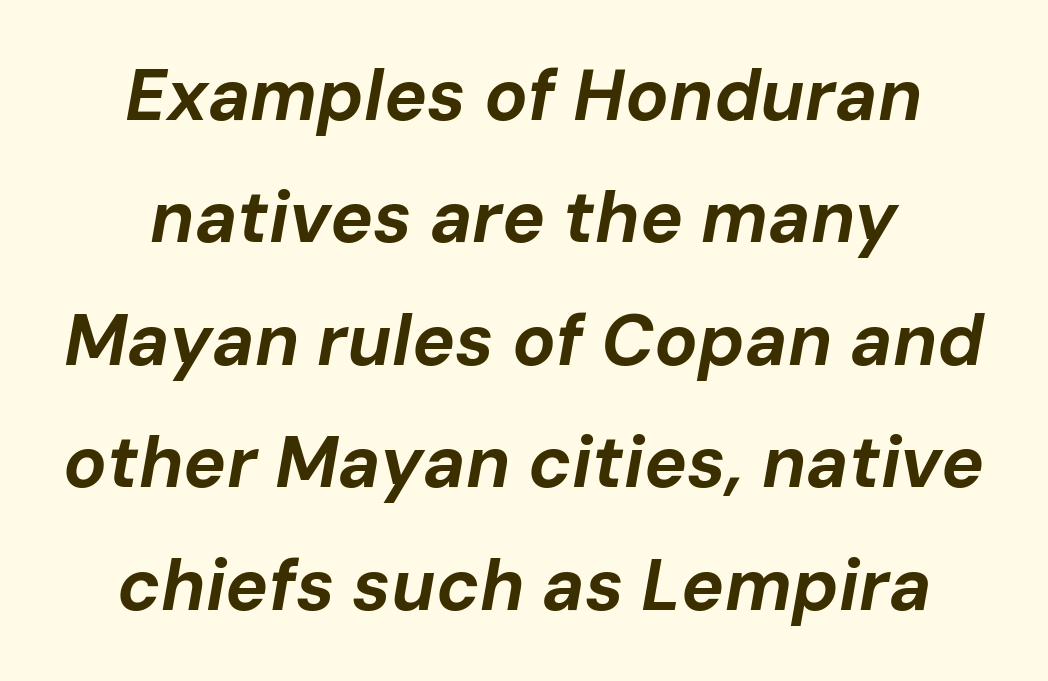
Q: Is the text bold? A: Yes.
Q: Is the text italic (slanted)? A: Yes, it leans right by about 10 degrees.
Q: Is the text underlined? A: No.
Q: How is the paragraph aligned? A: Centered.
Q: Is the spacing between letters normal or unusually wide? A: Normal.
Q: Is the spacing between lines tight, normal or loose? A: Normal.
Q: Width (condensed, normal, or wide)? A: Normal.
Q: Stroke contrast? A: Low.
Q: x-height? A: Medium.
Q: Monospaced? A: No.
